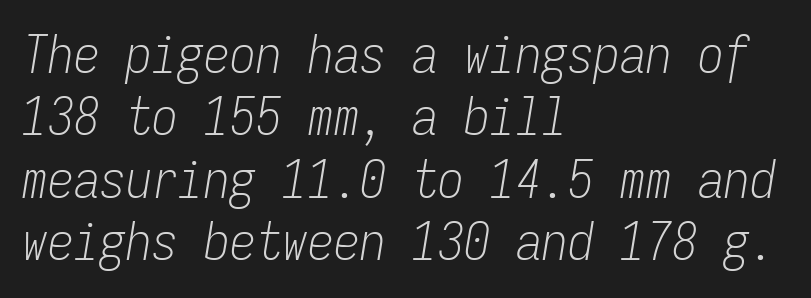
Notice how the stems are inclined rather than vertical — that's the hallmark of italics. The cut favours lightness, reaching ordinary text weight at its darkest. Honestly, the letter spacing is just normal — you wouldn't notice it. The face used here is monospaced, like something from a code editor. A bare baseline throughout the passage.
